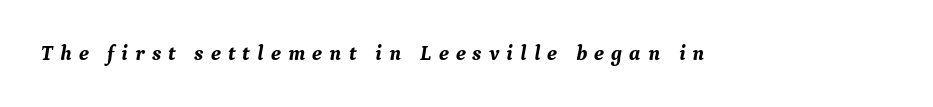
Q: Is the text bold? A: Yes.
Q: Is the text italic (slanted)? A: Yes, it leans right by about 9 degrees.
Q: Is the text underlined? A: No.
Q: Is the spacing between letters normal or unusually wide? A: Unusually wide.
